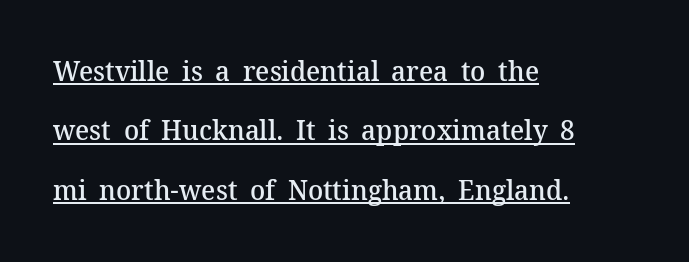
The specimen reads as upright at a glance. The paragraph has a hard left edge and a soft right edge. Here the glyphs are tracked normally, forming tight word shapes. In designer terms, the underline attribute is active on this setting. You could fit nearly another row in the gap between these rows. Here the designer chose a conventional face with non-uniform glyph widths.
